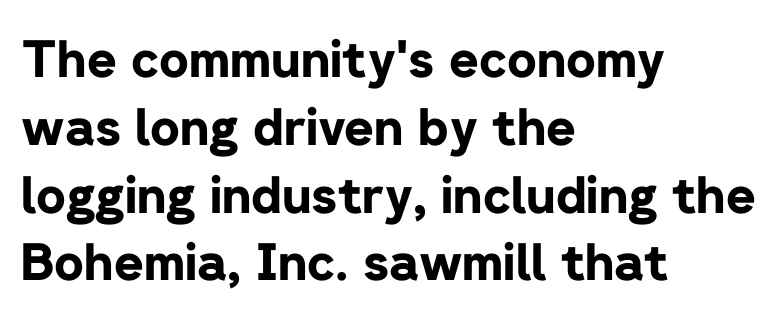
The image shows 51 px bold sans-serif type, upright; set left-aligned, normal line spacing (1.33x), normal letter spacing, not underlined; low stroke contrast and a medium x-height.
